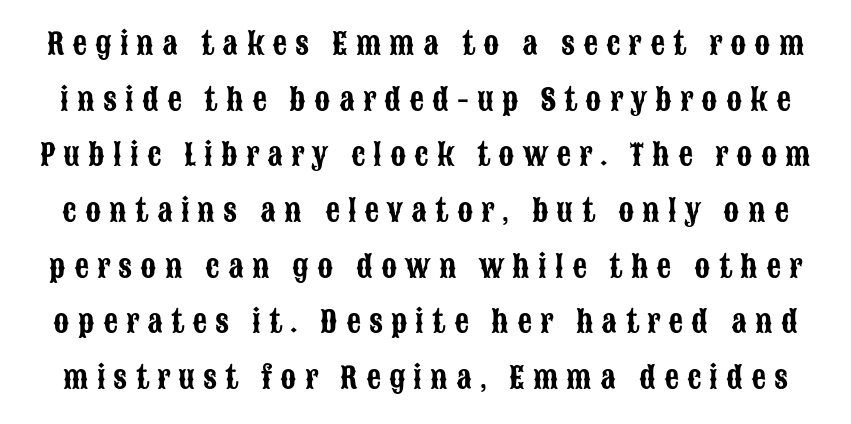
Q: Is the text italic (slanted)? A: No, it is upright.
Q: Is the typeface a serif or a sans-serif typeface? A: Sans-serif.
Q: Is the text underlined? A: No.
Q: Is the spacing between letters normal or unusually wide? A: Unusually wide.
Q: Is the spacing between lines tight, normal or loose? A: Loose.
Q: Width (condensed, normal, or wide)? A: Condensed.
Q: Stroke contrast? A: Low.
Q: x-height? A: Large.
Q: Monospaced? A: No.
